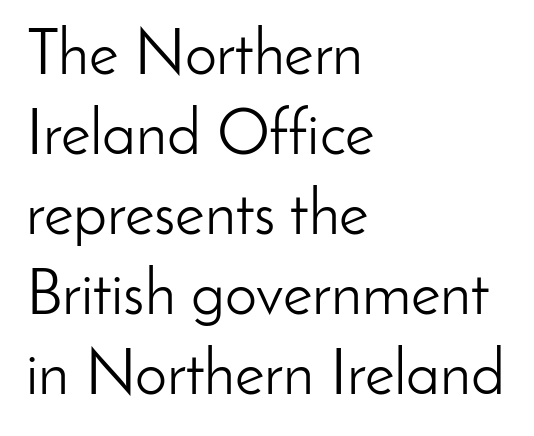
The rendering anchors every line to the left-hand side. Varying glyph widths throughout — classic text-font behaviour. Is there any slant? The stems are plumb. Does the leading feel generous? No, just average. This rendering features lettering with no underline.
